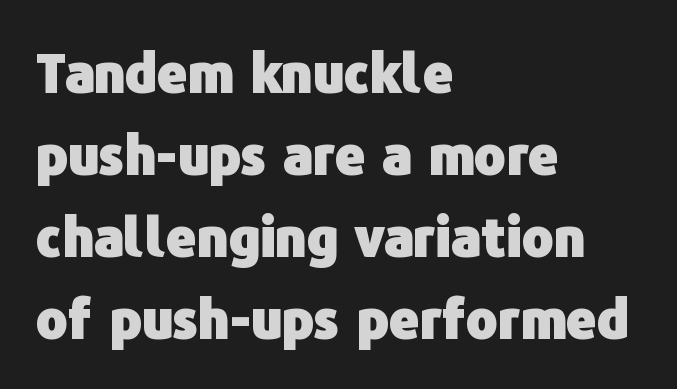
{"serif": "no", "italic": "no", "bold": "yes", "weight": "heavy", "width": "normal", "stroke_contrast": "low", "x_height": "medium", "monospaced": "no", "underline": "no", "align": "left", "line_spacing": "normal", "line_spacing_ratio": 1.55, "letter_spacing": "normal", "letter_spacing_em": 0.0, "glyph_px": 53}
